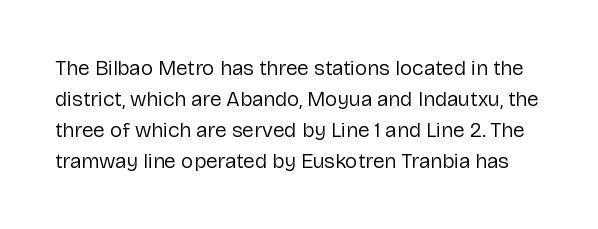
Bold? No — there's no thickening of the strokes. Descenders hang freely into open space. Line spacing here is normal. Observe the ordinary spacing: letters are neighbours, not strangers. Every stem runs plumb, perpendicular to the baseline.
